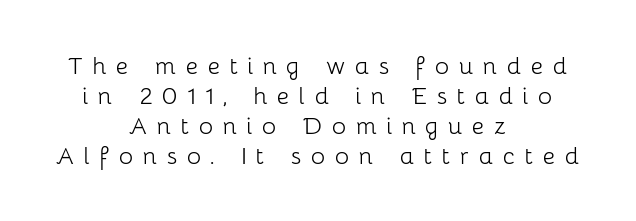
The image shows 30 px light sans-serif type, upright; set centered, tight line spacing (1.0x), unusually wide letter spacing (+0.31 em), not underlined; low stroke contrast and a medium x-height.
